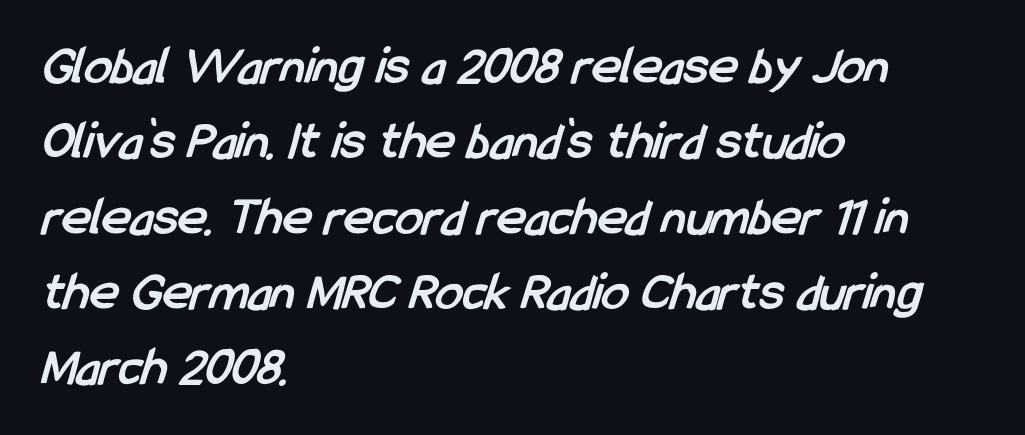
These lines keep a tight, regular rhythm from letter to letter. Look at the stroke-to-counter ratio: heavy, a bold. The string is rendered with underlining switched off. Think of a printed novel: that variable character pitch is what you see here.
